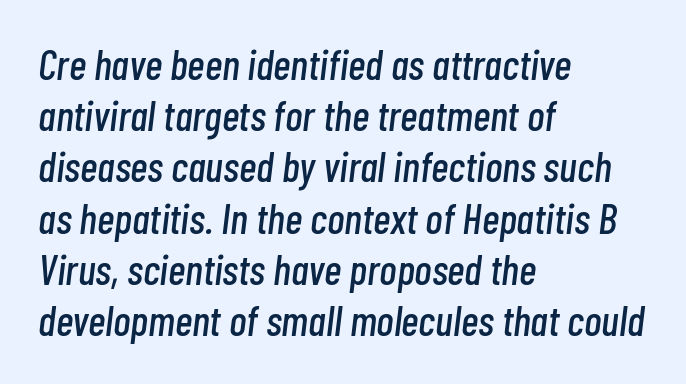
Q: Is the text italic (slanted)? A: Yes, it leans right by about 7 degrees.
Q: Is the text underlined? A: No.
Q: How is the paragraph aligned? A: Left-aligned.
Q: Is the spacing between letters normal or unusually wide? A: Normal.
Q: Width (condensed, normal, or wide)? A: Condensed.
Q: Stroke contrast? A: Low.
Q: x-height? A: Medium.
Q: Monospaced? A: No.
